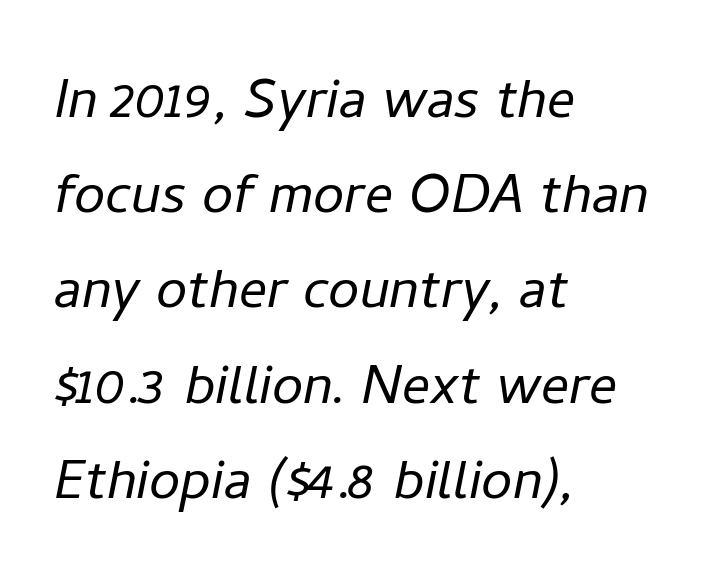
The image shows 70 px light type, italic (leaning right); set left-aligned, normal line spacing (1.36x), normal letter spacing, not underlined; low stroke contrast and a medium x-height.
